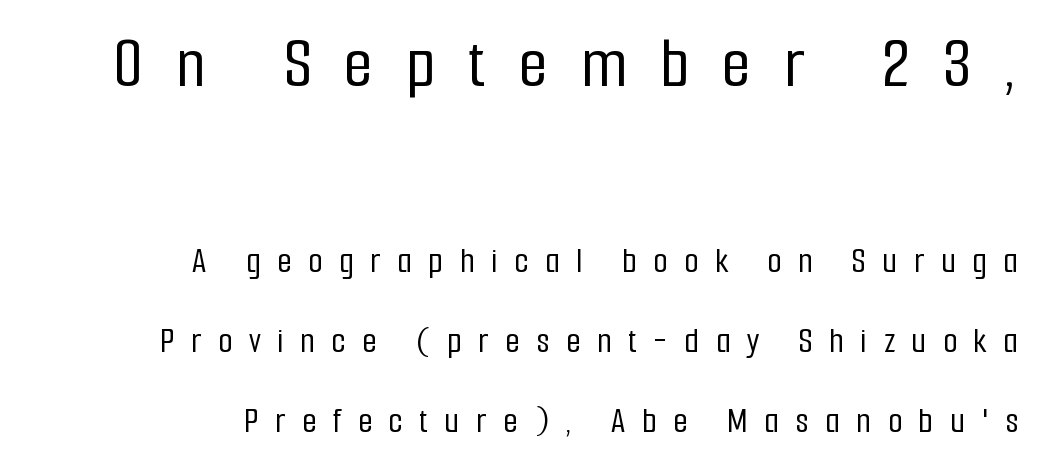
{"serif": "no", "italic": "no", "width": "condensed", "stroke_contrast": "low", "x_height": "medium", "monospaced": "no", "underline": "no", "align": "right", "line_spacing": "loose", "line_spacing_ratio": 2.16, "letter_spacing": "wide", "letter_spacing_em": 0.45, "larger_block": "first", "size_ratio": 2.0, "glyph_px": 74}
